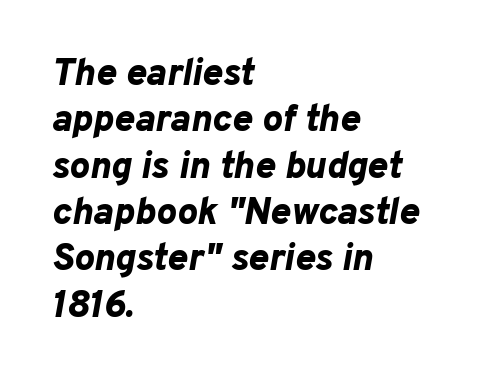
{"italic": "yes", "lean": "right", "slant_degrees": 10, "bold": "yes", "weight": "bold", "width": "normal", "stroke_contrast": "low", "x_height": "medium", "monospaced": "no", "underline": "no", "align": "left", "line_spacing_ratio": 1.22, "letter_spacing": "normal", "letter_spacing_em": 0.0, "glyph_px": 38}
